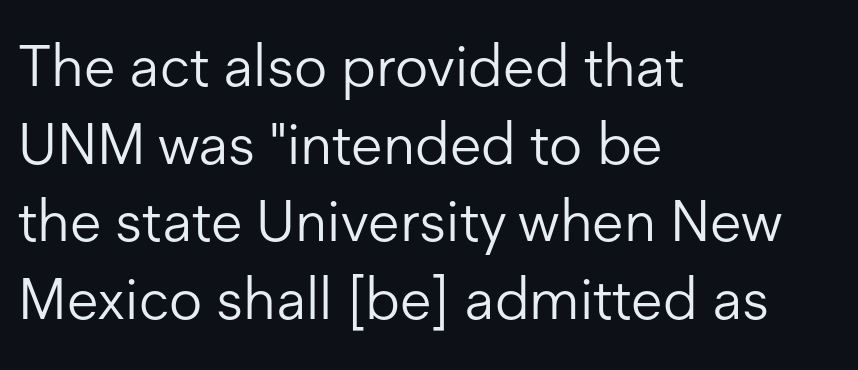
This rendering leaves character spacing at its baseline value. The passage shown stacks its lines at a standard gap. The rendering shows plain stroke endings on the letterforms — a sans-serif design. A student would call this left alignment; a typographer would say flush left, rag right. You could not count columns in this text — the font is proportionally spaced. Tall strokes in this sample are plumb rather than angled.
